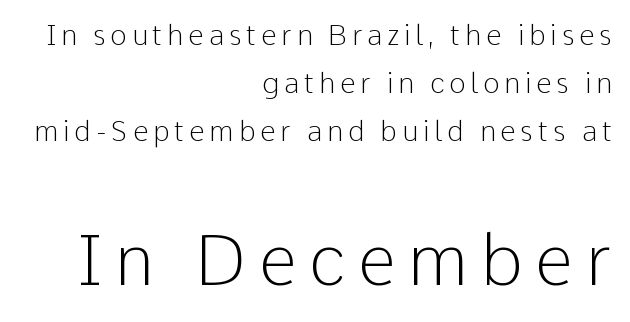
The image shows 70 px light sans-serif type, upright; set right-aligned, line spacing 1.72x, not underlined; the second (bottom) block is 2.5x larger; low stroke contrast and a medium x-height.
